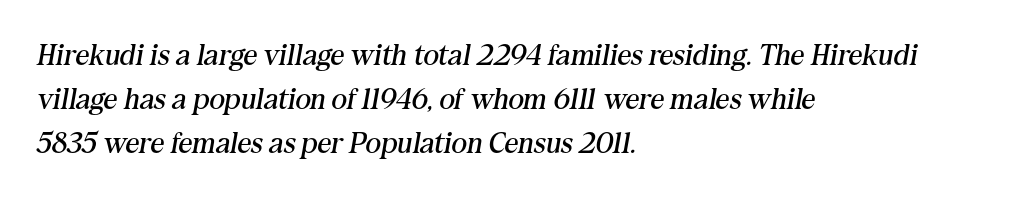
Q: Is the text bold? A: No.
Q: Is the text italic (slanted)? A: Yes, it leans right by about 10 degrees.
Q: Is the typeface a serif or a sans-serif typeface? A: Serif.
Q: Is the text underlined? A: No.
Q: How is the paragraph aligned? A: Left-aligned.
Q: Is the spacing between letters normal or unusually wide? A: Normal.
Q: Is the spacing between lines tight, normal or loose? A: Normal.
Q: Width (condensed, normal, or wide)? A: Normal.
Q: Stroke contrast? A: Medium.
Q: x-height? A: Medium.
Q: Monospaced? A: No.
